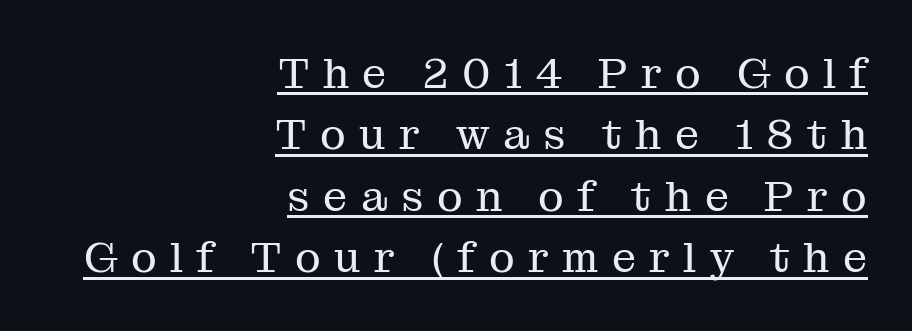
Unlike italic type, these characters show no tilt at all. The strokes carry an ordinary text weight at most. The letters advance in unequal steps, a hallmark of proportional type. Look at the tracking — it's clearly loosened, letters drifting apart. The lines are quadded right. Regarding serifs, this sample has them.
